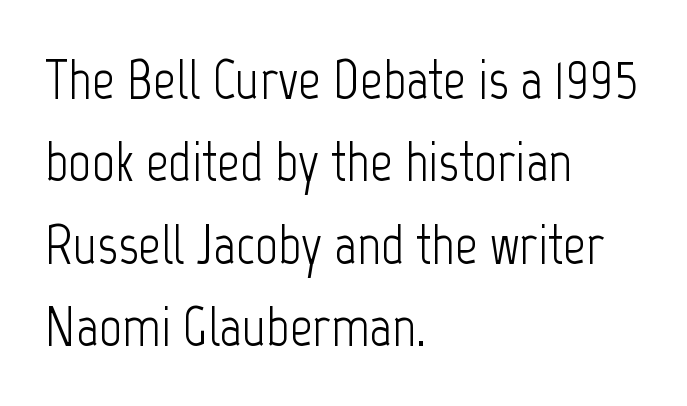
The image shows 56 px light, condensed sans-serif type, upright; set left-aligned, normal line spacing (1.47x), normal letter spacing, not underlined; low stroke contrast and a medium x-height.
